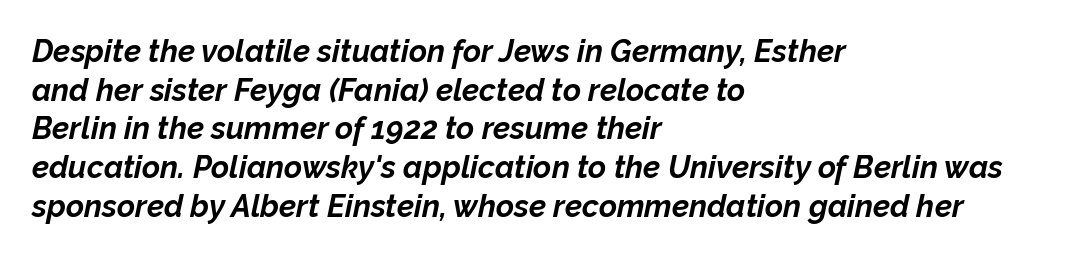
The image shows 31 px bold type, italic (leaning right); set left-aligned, normal line spacing (1.25x), normal letter spacing, not underlined; low stroke contrast and a medium x-height.
